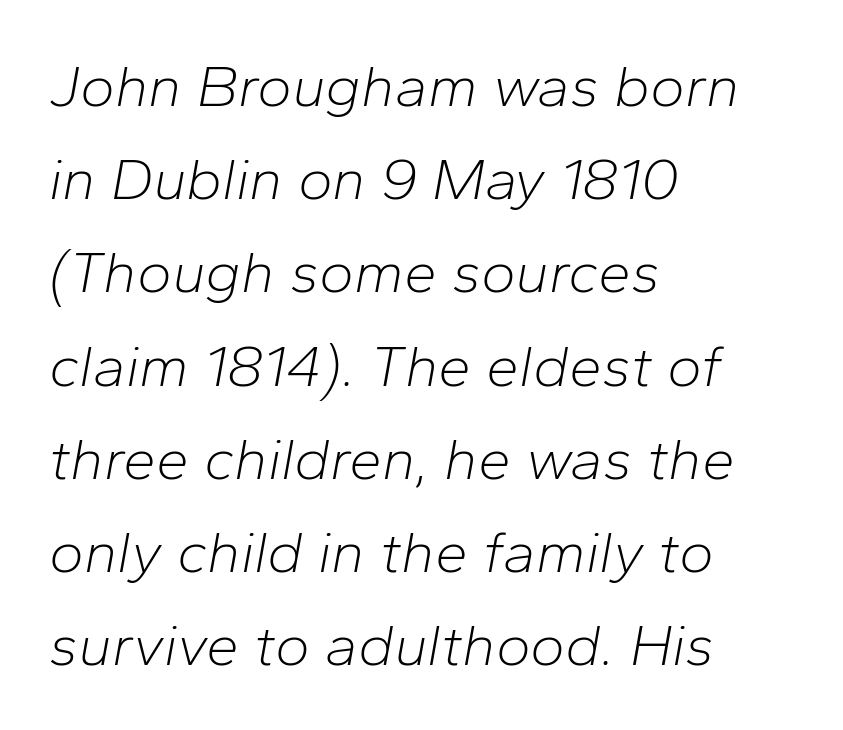
The image shows 59 px light type, italic (leaning right); set left-aligned, normal line spacing (1.58x), normal letter spacing, not underlined; low stroke contrast and a medium x-height.
